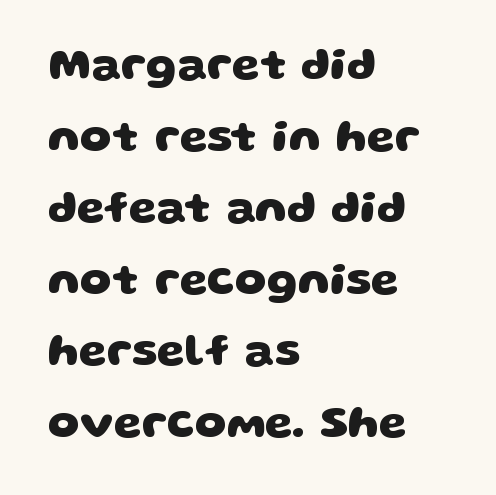
Q: Is the text bold? A: Yes.
Q: Is the typeface a serif or a sans-serif typeface? A: Sans-serif.
Q: Is the text underlined? A: No.
Q: How is the paragraph aligned? A: Left-aligned.
Q: Is the spacing between letters normal or unusually wide? A: Normal.
Q: Is the spacing between lines tight, normal or loose? A: Normal.
Q: Width (condensed, normal, or wide)? A: Wide.
Q: Stroke contrast? A: Low.
Q: x-height? A: Large.
Q: Monospaced? A: No.
